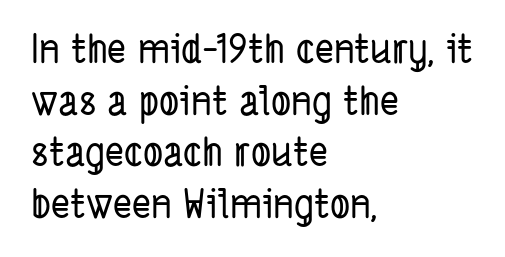
This is sans-serif lettering, the kind often seen on screens and signage. The designer left line spacing at the default. Is this a fixed-width face? No — the glyphs have proportional, varying widths. All the whitespace from short lines collects on the right. Here the glyphs are tracked normally, forming tight word shapes. Descender tails drop into unmarked territory.
